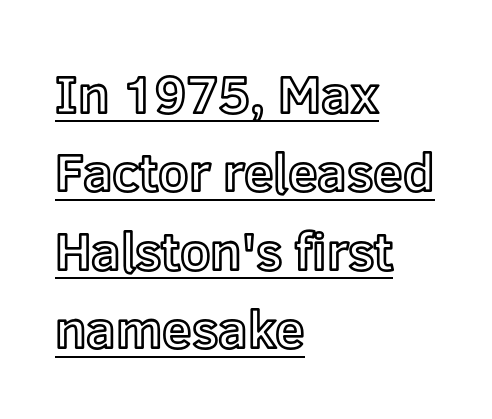
Q: Is the text italic (slanted)? A: No, it is upright.
Q: Is the text underlined? A: Yes.
Q: How is the paragraph aligned? A: Left-aligned.
Q: Is the spacing between letters normal or unusually wide? A: Normal.
Q: Is the spacing between lines tight, normal or loose? A: Normal.
Q: Width (condensed, normal, or wide)? A: Normal.
Q: x-height? A: Medium.
Q: Monospaced? A: No.
